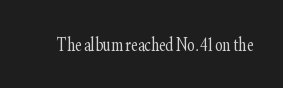
{"italic": "no", "bold": "no", "underline": "no", "letter_spacing": "normal", "letter_spacing_em": 0.0, "glyph_px": 23}
